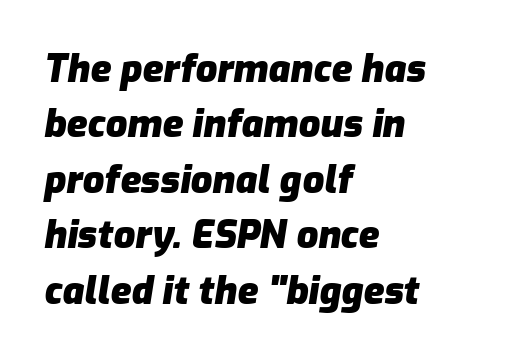
What stands out about the letter spacing? Nothing — it is the standard amount. The strokes are fattened all the way to bold. Layout note: lines flush left. Clear beneath every line of the passage. In terms of leading, this rendering sits right in the middle.
